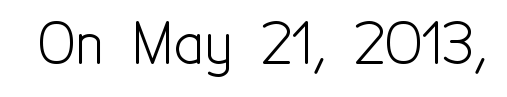
The image shows 56 px light, condensed sans-serif type, upright; set normal letter spacing, not underlined; a medium x-height.
